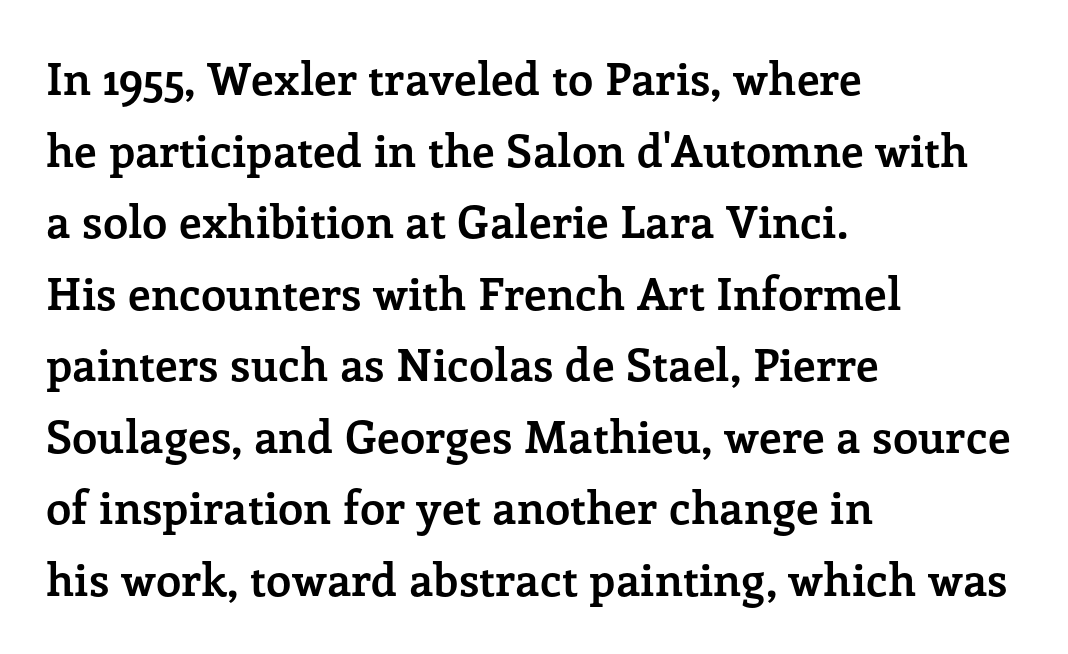
Q: Is the text bold? A: Yes.
Q: Is the text italic (slanted)? A: No, it is upright.
Q: Is the typeface a serif or a sans-serif typeface? A: Serif.
Q: Is the text underlined? A: No.
Q: How is the paragraph aligned? A: Left-aligned.
Q: Is the spacing between letters normal or unusually wide? A: Normal.
Q: Is the spacing between lines tight, normal or loose? A: Normal.
Q: Width (condensed, normal, or wide)? A: Normal.
Q: Stroke contrast? A: Low.
Q: x-height? A: Medium.
Q: Monospaced? A: No.
